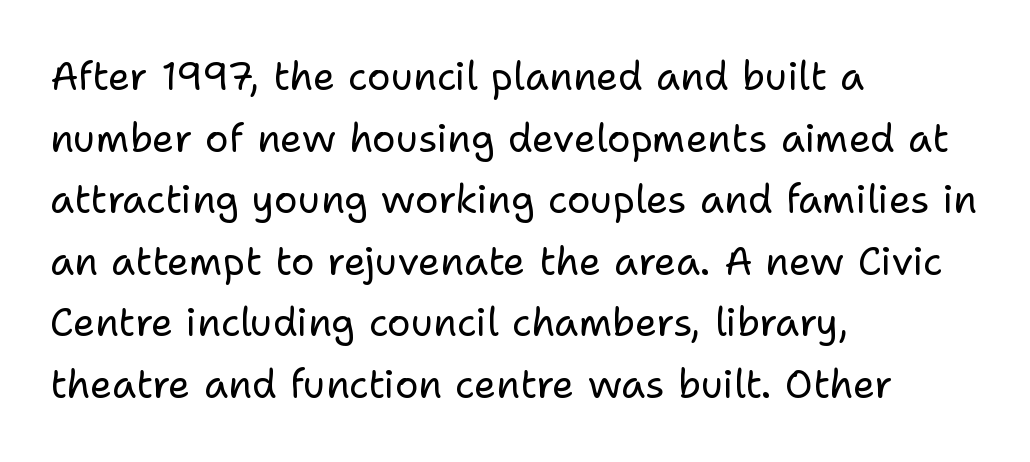
{"serif": "no", "italic": "no", "bold": "no", "weight": "regular", "width": "normal", "stroke_contrast": "low", "x_height": "medium", "monospaced": "no", "underline": "no", "align": "left", "line_spacing": "normal", "line_spacing_ratio": 1.58, "letter_spacing": "normal", "letter_spacing_em": 0.0, "glyph_px": 39}
